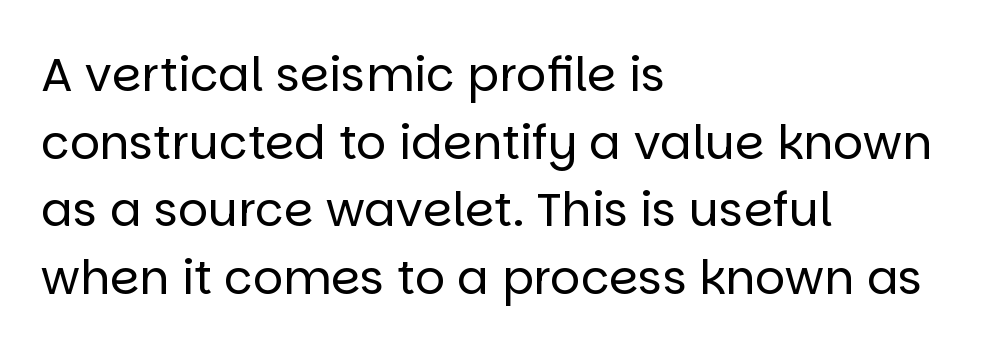
The image shows 47 px regular-weight sans-serif type, upright; set left-aligned, normal line spacing (1.44x), normal letter spacing, not underlined; low stroke contrast and a large x-height.
